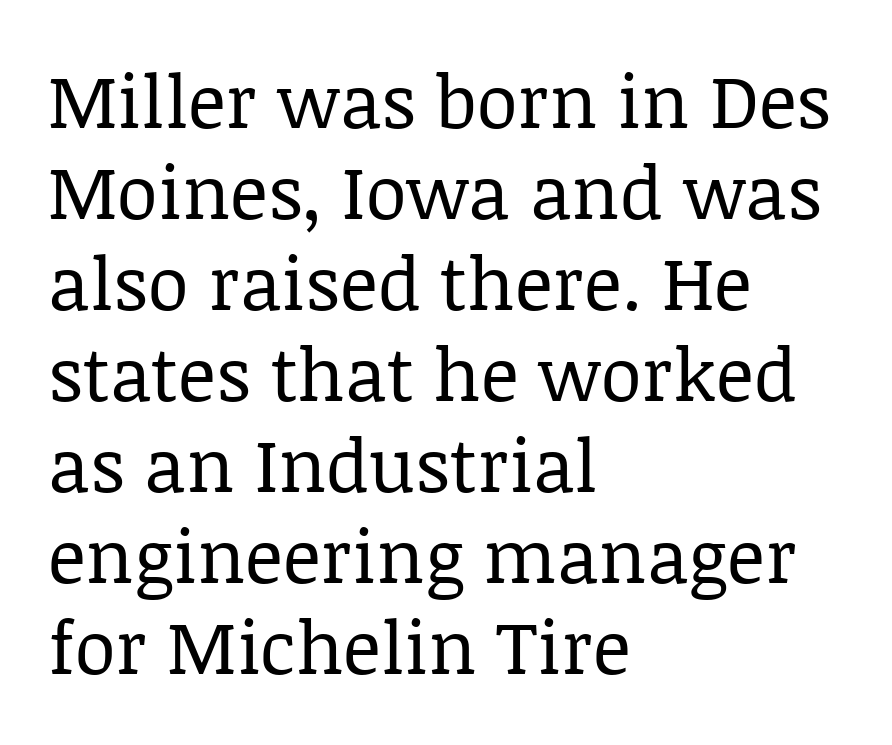
The text block is weighted toward the left margin, trailing off unevenly rightward. Nothing unusual about the tracking: characters are spaced as the font intends. Letters have the restrained weight of plain body copy at most. Note: serifs present on the glyphs. The zone under the glyphs is completely vacant.
